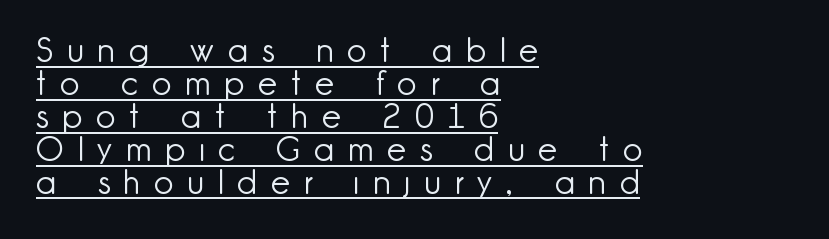
Q: Is the text bold? A: No.
Q: Is the text italic (slanted)? A: No, it is upright.
Q: Is the typeface a serif or a sans-serif typeface? A: Sans-serif.
Q: Is the text underlined? A: Yes.
Q: How is the paragraph aligned? A: Left-aligned.
Q: Is the spacing between letters normal or unusually wide? A: Unusually wide.
Q: Is the spacing between lines tight, normal or loose? A: Tight.
Q: Width (condensed, normal, or wide)? A: Normal.
Q: Stroke contrast? A: Low.
Q: x-height? A: Small.
Q: Monospaced? A: No.
